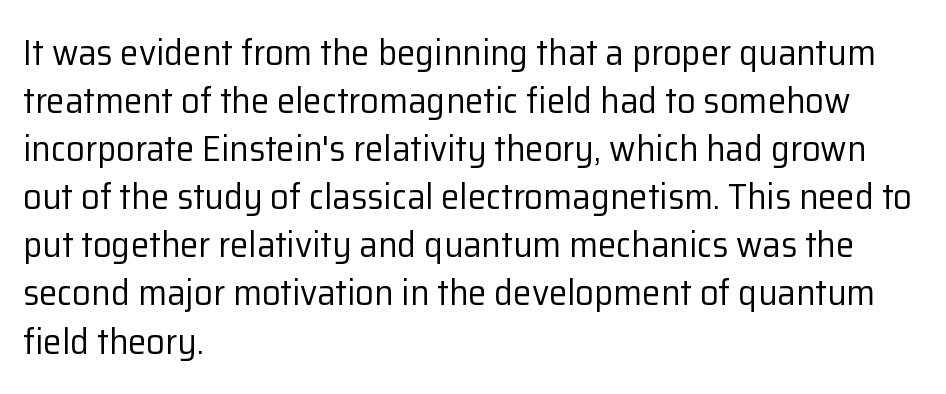
Italic: no, the glyphs are upright roman. The passage is arranged the way most books set body copy — flush left. The characters are drawn with everyday or finer stroke widths. Any mark beneath the type? The region is blank. There is no visible air inserted between adjacent glyphs. The face used here is proportionally spaced, like ordinary book or web type.
